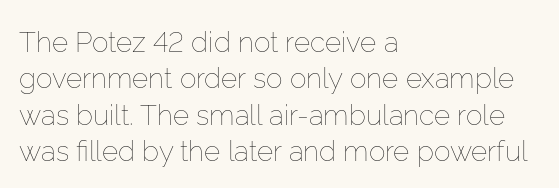
Q: Is the text bold? A: No.
Q: Is the text italic (slanted)? A: No, it is upright.
Q: Is the text underlined? A: No.
Q: How is the paragraph aligned? A: Left-aligned.
Q: Is the spacing between letters normal or unusually wide? A: Normal.
Q: Is the spacing between lines tight, normal or loose? A: Normal.
Q: Width (condensed, normal, or wide)? A: Normal.
Q: Stroke contrast? A: Low.
Q: x-height? A: Medium.
Q: Monospaced? A: No.
